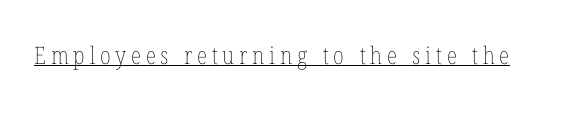
Q: Is the text bold? A: No.
Q: Is the text italic (slanted)? A: No, it is upright.
Q: Is the text underlined? A: Yes.
Q: Is the spacing between letters normal or unusually wide? A: Unusually wide.
